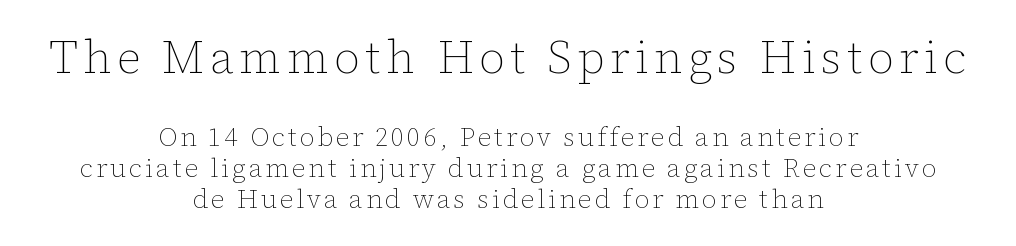
This rendering uses center alignment, leaving both contours irregular but symmetric. The passage shown is not underscored anywhere. The typesetting does not lean heavy: it is not bold. This sample uses an upright cut, with every glyph sitting square on the baseline. Here the designer chose a conventional face with non-uniform glyph widths.
